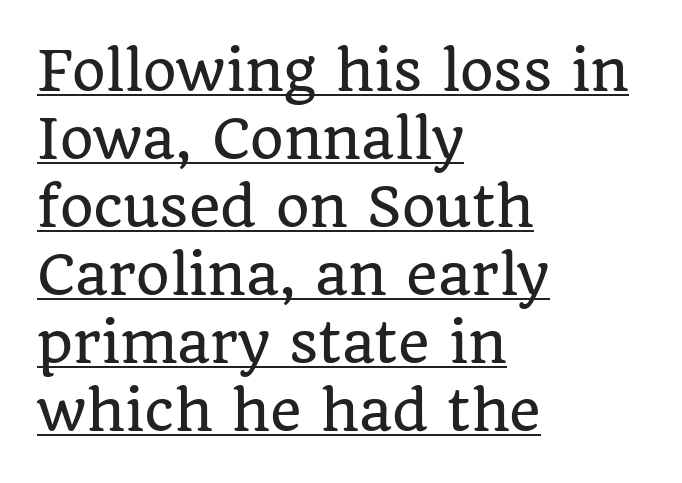
Q: Is the text italic (slanted)? A: No, it is upright.
Q: Is the typeface a serif or a sans-serif typeface? A: Serif.
Q: Is the text underlined? A: Yes.
Q: How is the paragraph aligned? A: Left-aligned.
Q: Is the spacing between letters normal or unusually wide? A: Normal.
Q: Is the spacing between lines tight, normal or loose? A: Normal.
Q: Width (condensed, normal, or wide)? A: Normal.
Q: Stroke contrast? A: Low.
Q: x-height? A: Large.
Q: Monospaced? A: No.
